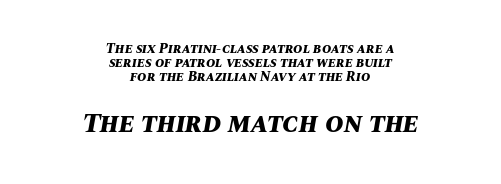
Looking at the ascenders, they clearly lean. The glyphs have the mass of a bold cut. The leading is snug, giving the passage a crowded texture. Look at the glyph heights: the lower group is clearly the bigger setting.
